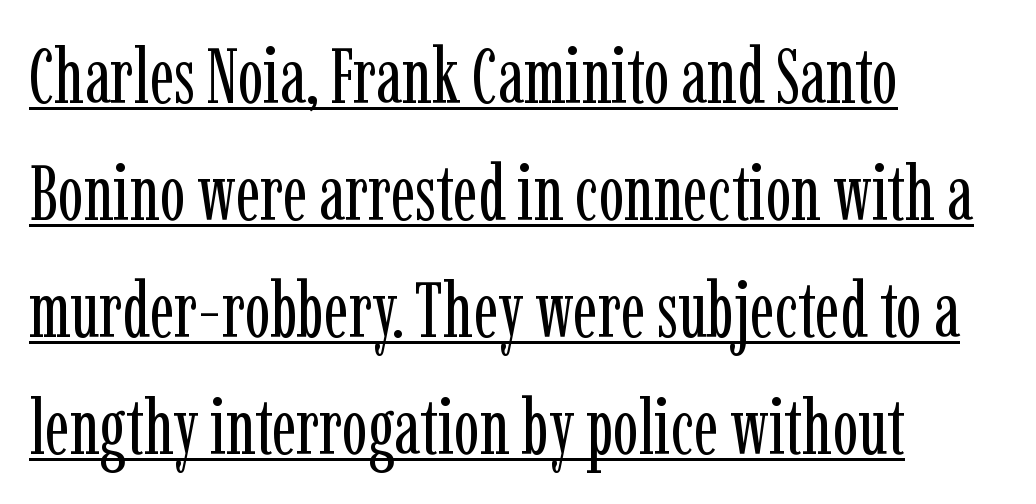
Q: Is the text bold? A: No.
Q: Is the text italic (slanted)? A: No, it is upright.
Q: Is the typeface a serif or a sans-serif typeface? A: Serif.
Q: Is the text underlined? A: Yes.
Q: How is the paragraph aligned? A: Left-aligned.
Q: Is the spacing between letters normal or unusually wide? A: Normal.
Q: Is the spacing between lines tight, normal or loose? A: Normal.
Q: Width (condensed, normal, or wide)? A: Condensed.
Q: Stroke contrast? A: Low.
Q: x-height? A: Medium.
Q: Monospaced? A: No.
